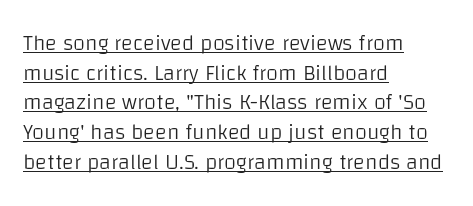
{"italic": "no", "bold": "no", "underline": "yes", "align": "left", "line_spacing": "normal", "line_spacing_ratio": 1.35, "letter_spacing": "normal", "letter_spacing_em": 0.0, "glyph_px": 22}
